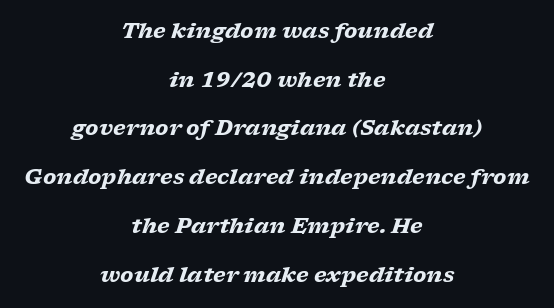
No word sits above an underline. Each new line begins a long way beneath the previous one. Centered paragraph, ragged on both sides. The glyphs look as if they've been sheared to an angle.
